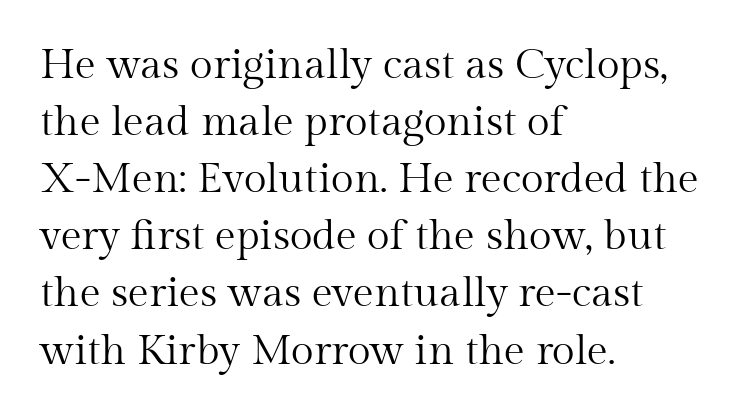
The image shows 42 px regular-weight serif type, upright; set left-aligned, normal line spacing (1.36x), normal letter spacing, not underlined; medium stroke contrast and a medium x-height.
